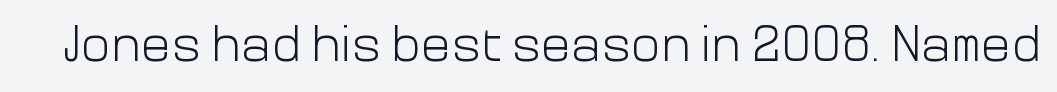
Stroke mass is kept to a normal reading level or below. Has an underline been added? It has not. This sample uses plain, unmodified letter spacing. Vertical strokes here are truly vertical.
